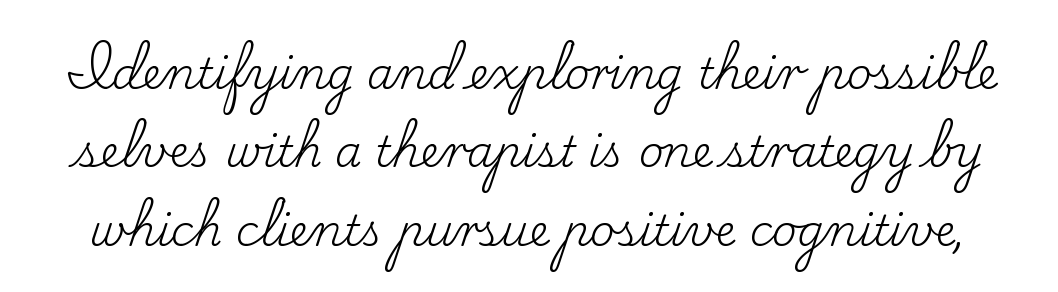
Q: Is the text bold? A: No.
Q: Is the text italic (slanted)? A: Yes.
Q: Is the typeface a serif or a sans-serif typeface? A: Serif.
Q: Is the text underlined? A: No.
Q: Is the spacing between letters normal or unusually wide? A: Normal.
Q: Width (condensed, normal, or wide)? A: Normal.
Q: Stroke contrast? A: Low.
Q: x-height? A: Small.
Q: Monospaced? A: No.
